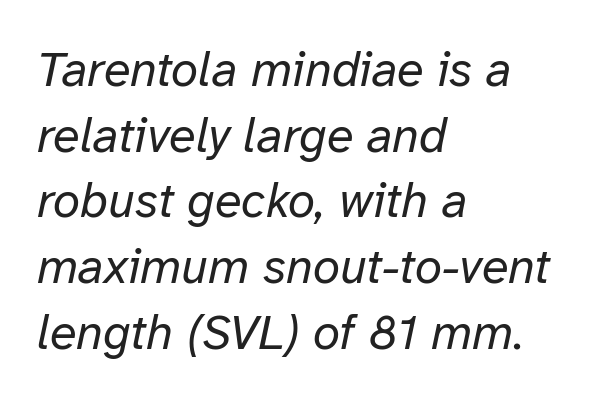
Q: Is the text bold? A: No.
Q: Is the text italic (slanted)? A: Yes, it leans right by about 12 degrees.
Q: Is the text underlined? A: No.
Q: How is the paragraph aligned? A: Left-aligned.
Q: Is the spacing between letters normal or unusually wide? A: Normal.
Q: Is the spacing between lines tight, normal or loose? A: Normal.
Q: Width (condensed, normal, or wide)? A: Normal.
Q: Stroke contrast? A: Low.
Q: x-height? A: Medium.
Q: Monospaced? A: No.
